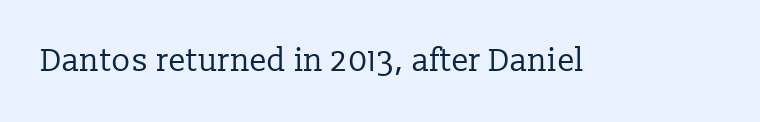
Upright lettering throughout. Nothing heavy about these letters — not bold at all. The letters carry serifs — small finishing strokes at the ends of their stems. The face used here is rendered with its standard letterfit. Proportional: the letters do not fall into vertical columns.
